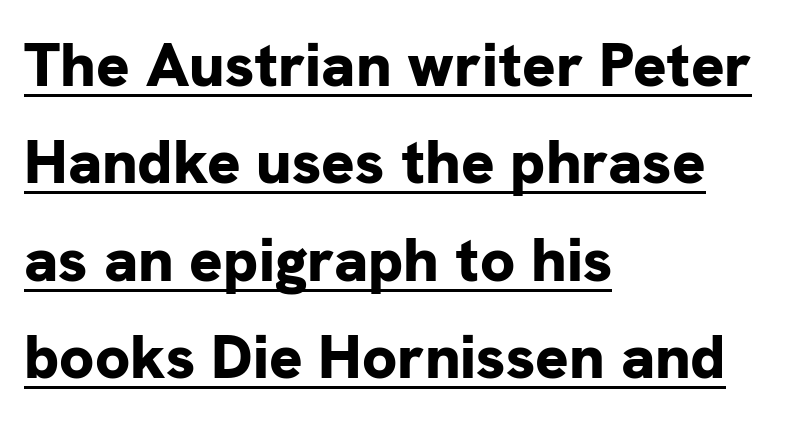
{"serif": "no", "italic": "no", "bold": "yes", "weight": "bold", "width": "normal", "stroke_contrast": "low", "x_height": "medium", "monospaced": "no", "underline": "yes", "align": "left", "line_spacing": "normal", "line_spacing_ratio": 1.57, "letter_spacing": "normal", "letter_spacing_em": 0.0, "glyph_px": 62}
